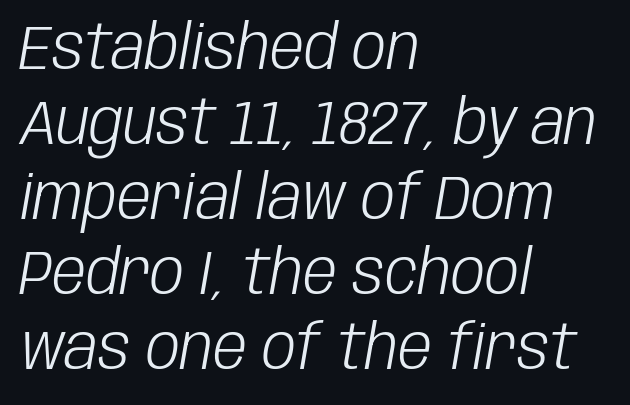
The image shows 61 px light, condensed type, italic (leaning right); set left-aligned, line spacing 1.23x, normal letter spacing, not underlined; low stroke contrast and a large x-height.
